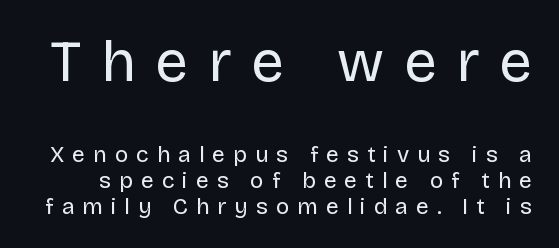
{"serif": "no", "italic": "no", "bold": "no", "weight": "regular", "width": "normal", "stroke_contrast": "low", "x_height": "large", "monospaced": "no", "underline": "no", "line_spacing": "tight", "line_spacing_ratio": 1.14, "letter_spacing": "wide", "letter_spacing_em": 0.34, "larger_block": "first", "size_ratio": 2.52, "glyph_px": 58}
